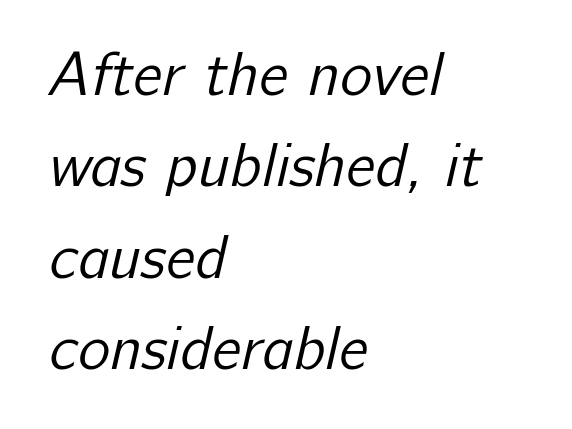
The image shows 61 px regular-weight sans-serif type; set left-aligned, normal line spacing (1.5x), normal letter spacing, not underlined; low stroke contrast and a medium x-height.
